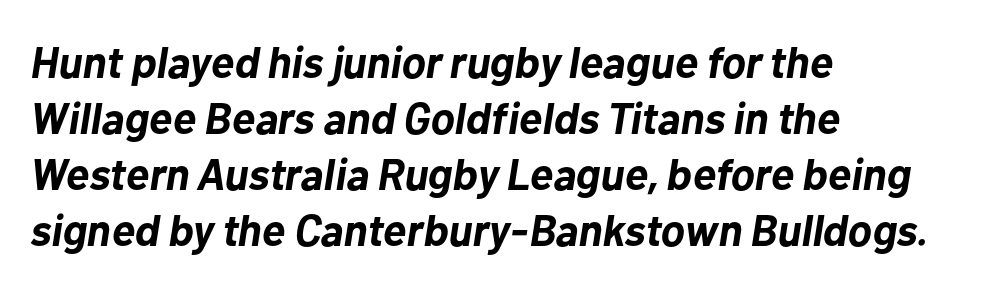
Strong, thick strokes mark this as bold type. Normally led — the rows are evenly, conventionally spaced. The strip under each line holds only bare page. Varying glyph widths throughout — classic text-font behaviour. Tracking value appears to be zero — textbook default spacing. Would a proofreader flag this as italicized? Yes.
